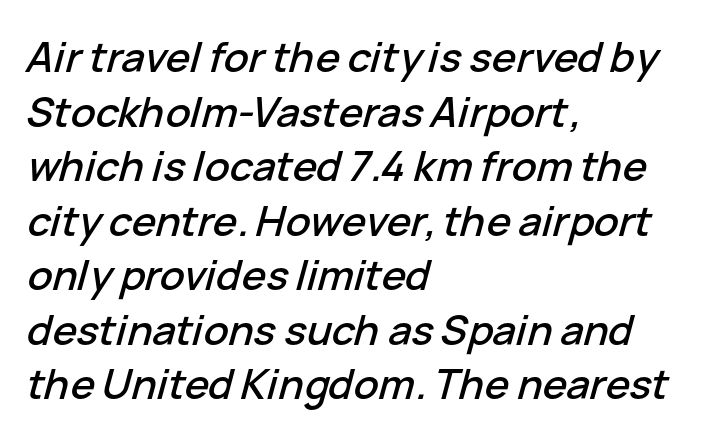
These lines keep a tight, regular rhythm from letter to letter. The lettering tilts uniformly, giving the passage an italic look. The rendering anchors every line to the left-hand side. Interline gaps are of average width in this sample. The passage shown is typed in a proportional face where columns would drift.
